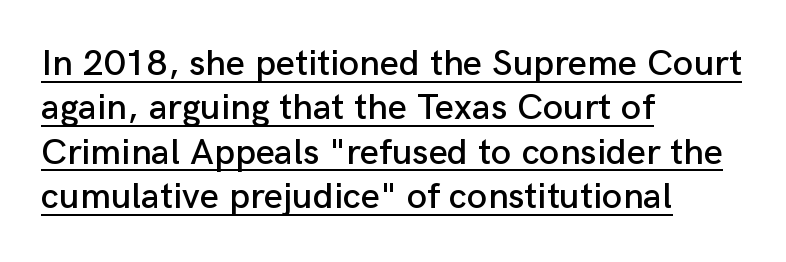
{"serif": "no", "italic": "no", "width": "normal", "stroke_contrast": "low", "x_height": "medium", "monospaced": "no", "underline": "yes", "align": "left", "line_spacing_ratio": 1.2, "letter_spacing": "normal", "letter_spacing_em": 0.0, "glyph_px": 37}
